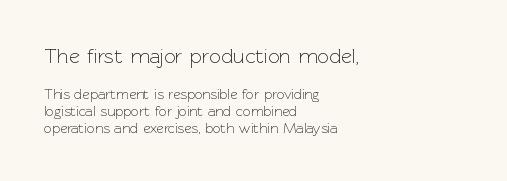
The image shows 21 px text type, upright; set left-aligned, line spacing 1.2x, normal letter spacing, not underlined; the first (top) block is 1.5x larger.
